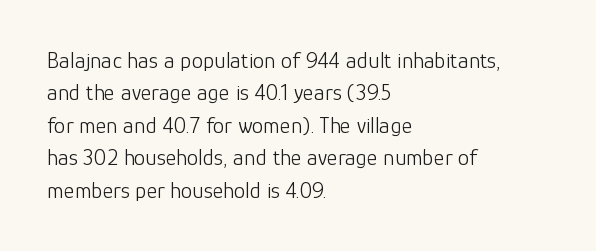
The image shows 23 px text type, upright; set left-aligned, normal line spacing (1.41x), normal letter spacing, not underlined.
